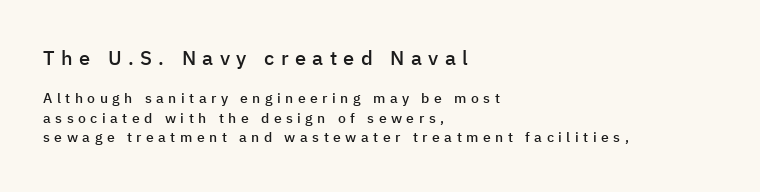
Every row of glyphs begins at an identical x-position on the left. Rows of type keep a routine distance in the vertical direction. Descenders hang freely into open space. Visually, the top section dominates because its glyphs are scaled up. Tall strokes in this sample are plumb rather than angled. Tracking value appears strongly positive — letters spread wide.
